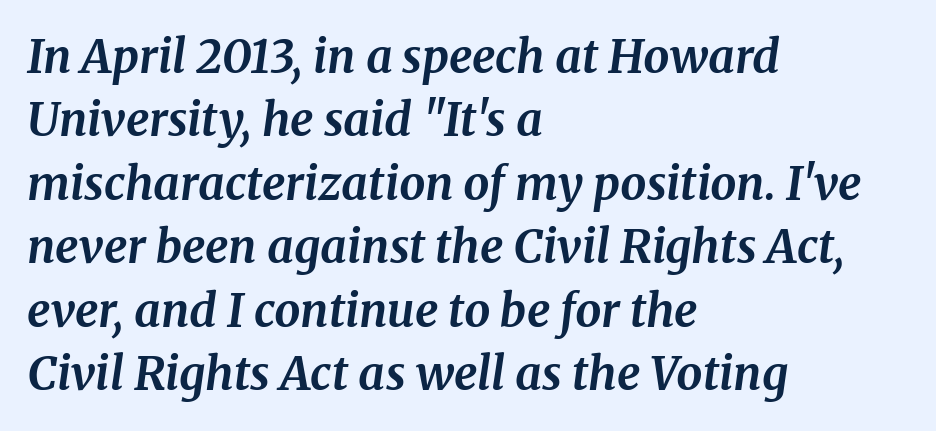
This sample uses a serif face. Underline: absent. The lines are quadded left. Compared with an ordinary text face, these strokes are far heavier — a full bold. A typesetter would call this proportional, since set widths differ per character.
